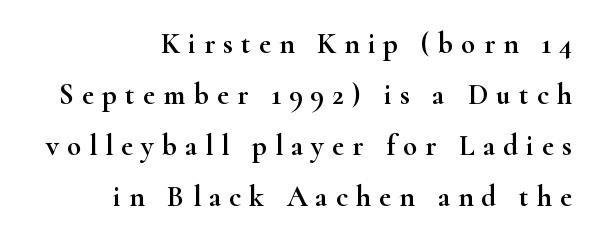
{"serif": "yes", "italic": "no", "width": "wide", "stroke_contrast": "high", "x_height": "small", "monospaced": "no", "underline": "no", "align": "right", "line_spacing_ratio": 1.76, "letter_spacing": "wide", "letter_spacing_em": 0.28, "glyph_px": 29}
